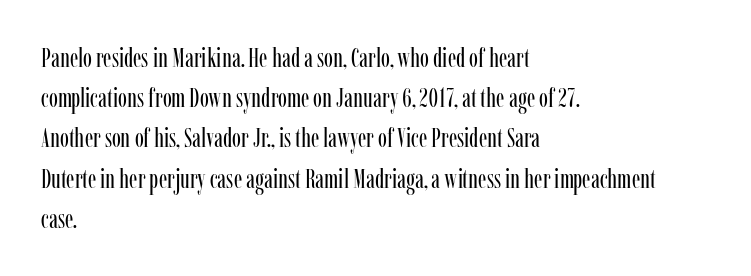
The image shows 27 px text type, upright; set left-aligned, normal line spacing (1.49x), normal letter spacing, not underlined.
